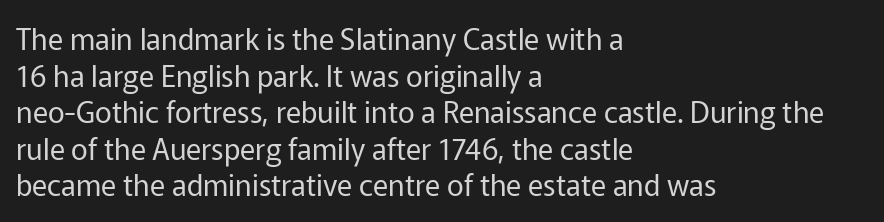
{"serif": "no", "italic": "no", "bold": "no", "weight": "regular", "width": "normal", "stroke_contrast": "low", "x_height": "medium", "monospaced": "no", "underline": "no", "align": "left", "line_spacing": "normal", "line_spacing_ratio": 1.26, "letter_spacing": "normal", "letter_spacing_em": 0.0, "glyph_px": 29}
